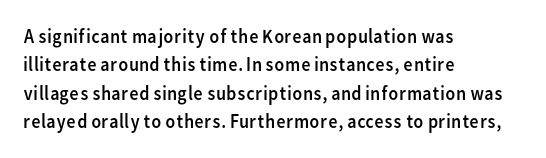
Q: Is the text bold? A: No.
Q: Is the text italic (slanted)? A: No, it is upright.
Q: Is the text underlined? A: No.
Q: How is the paragraph aligned? A: Left-aligned.
Q: Is the spacing between letters normal or unusually wide? A: Normal.
Q: Is the spacing between lines tight, normal or loose? A: Normal.
